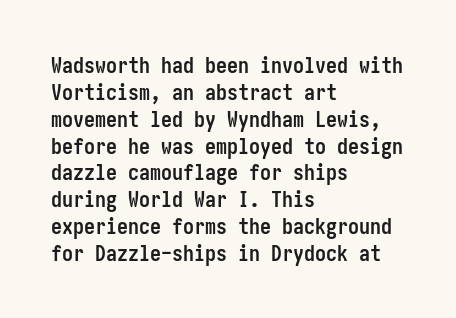
A typesetter would mark this as roman, not italic. What stands out about the letter spacing? Nothing — it is the standard amount. The baseline area is clear. Caption: bold face, heavy strokes.
